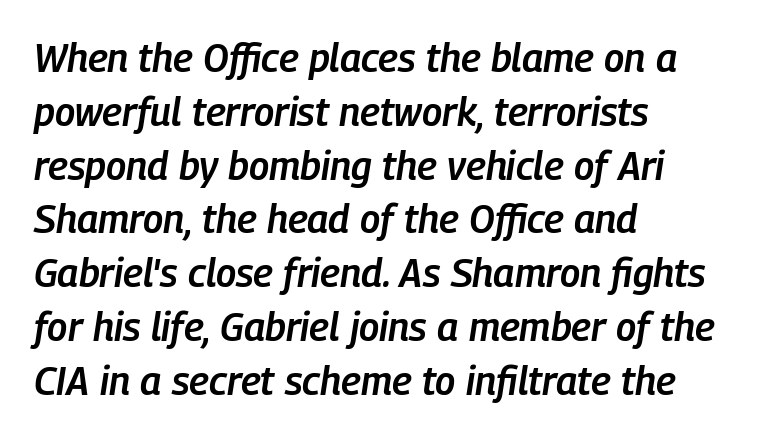
The image shows 39 px semibold, condensed type, italic (leaning right); set left-aligned, normal line spacing (1.38x), normal letter spacing, not underlined; low stroke contrast and a medium x-height.
